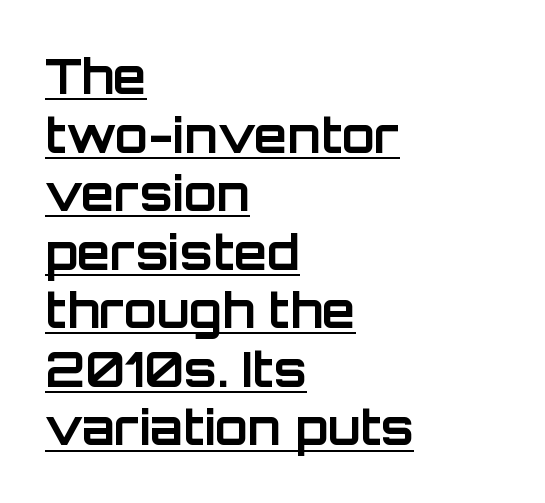
{"serif": "no", "italic": "no", "bold": "yes", "weight": "bold", "width": "normal", "stroke_contrast": "low", "x_height": "large", "monospaced": "no", "underline": "yes", "align": "left", "line_spacing_ratio": 1.22, "letter_spacing": "normal", "letter_spacing_em": 0.0, "glyph_px": 48}
